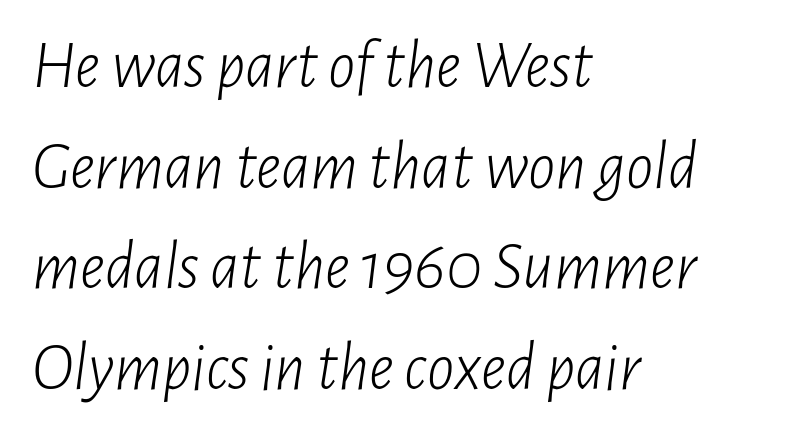
The image shows 68 px light, condensed type, italic (leaning right); set left-aligned, normal line spacing (1.48x), normal letter spacing, not underlined; low stroke contrast and a medium x-height.
